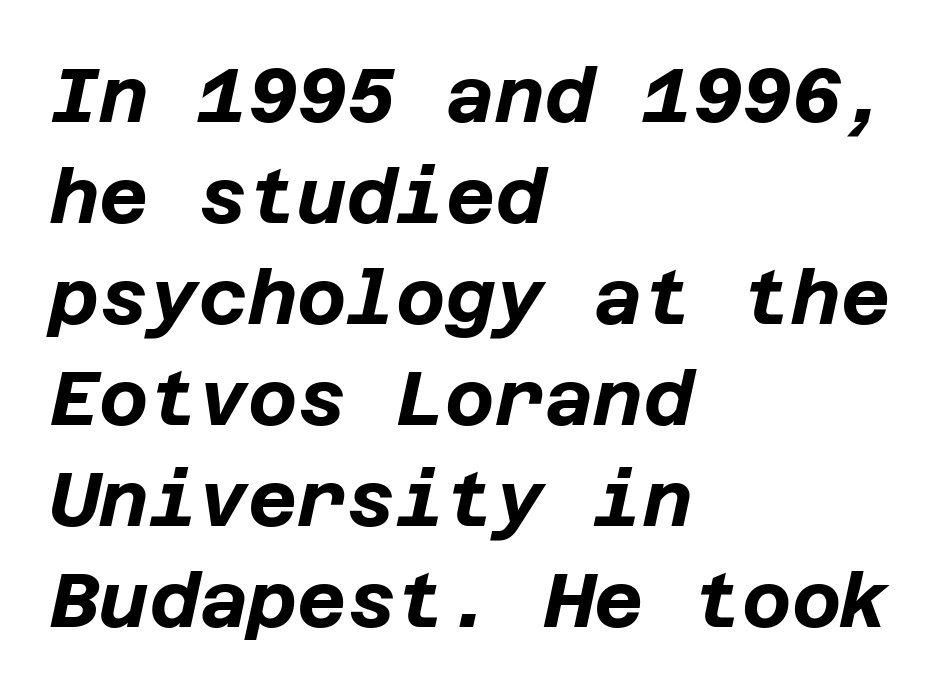
The passage shown has conventional tracking throughout. The font is running at its bold setting. These lines sit exactly where default settings would place them. Caption: multi-line text, flush left, ragged right. This is oblique type, the kind used for emphasis or titles. The glyphs are unaccompanied by any horizontal stroke below them.
